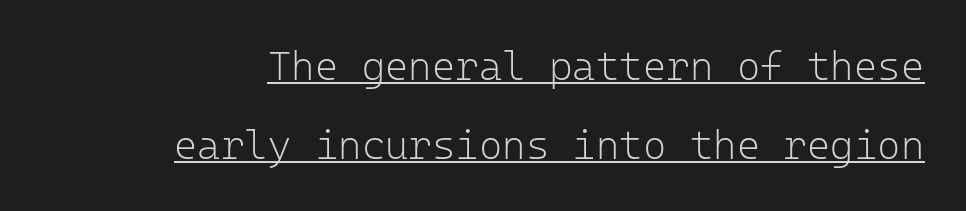
In terms of leading, this rendering errs on the spacious side. A continuous stroke trails under the words, as in a hyperlink. This is sans-serif lettering, the kind often seen on screens and signage. Spacing between characters is what you'd get straight out of the box.
